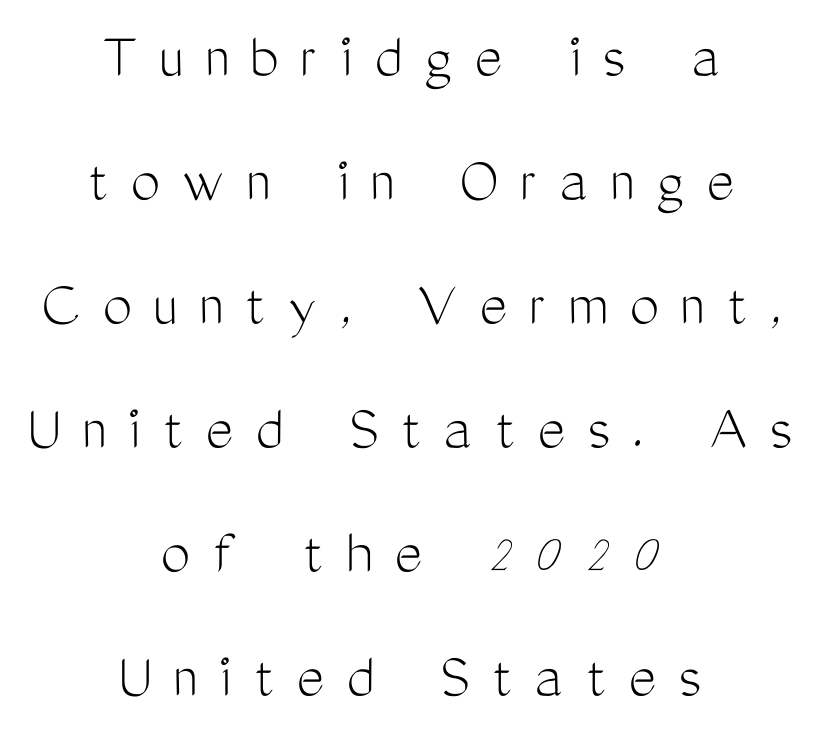
The image shows 66 px light, condensed sans-serif type, upright; set centered, line spacing 1.88x, unusually wide letter spacing (+0.33 em), not underlined; medium stroke contrast and a medium x-height.
